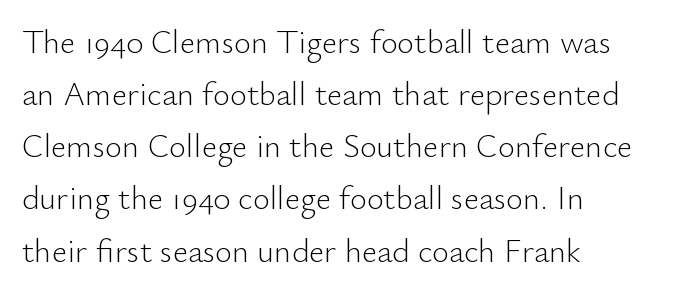
No extra ink here — the face is not bold. You can tell from the bare stems that sans-serif type was used. The typography opts for an upright posture over an oblique one. Tracking here is standard; glyphs follow each other at the usual distance. The space directly below the letters is spotless. The rendering anchors every line to the left-hand side.
